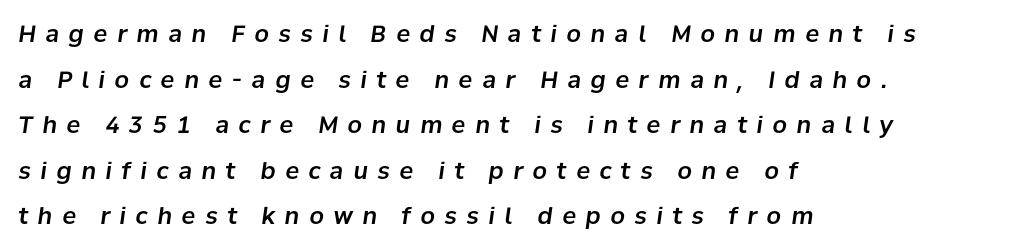
Words appear elongated and porous because spacing is wide. The letters are slanted; this is an italic face. Quick note: interline space is abundant. Type without underlining.
